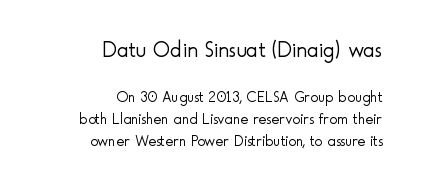
The image shows 22 px text type, upright; set right-aligned, normal line spacing (1.47x), normal letter spacing, not underlined; the first (top) block is 1.47x larger.
